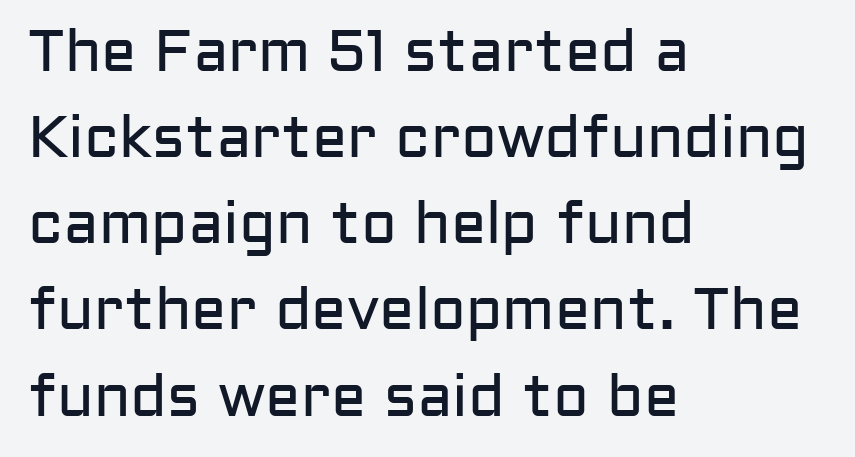
{"serif": "no", "italic": "no", "bold": "no", "weight": "regular", "width": "normal", "stroke_contrast": "low", "x_height": "medium", "monospaced": "no", "underline": "no", "align": "left", "line_spacing": "normal", "line_spacing_ratio": 1.46, "letter_spacing": "normal", "letter_spacing_em": 0.0, "glyph_px": 59}
